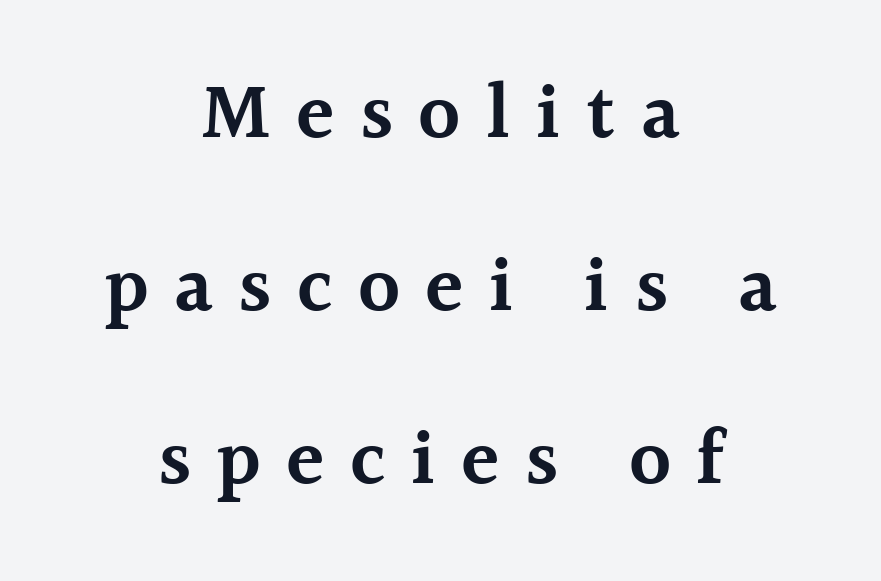
Q: Is the text bold? A: Semi-bold.
Q: Is the text italic (slanted)? A: No, it is upright.
Q: Is the typeface a serif or a sans-serif typeface? A: Serif.
Q: Is the text underlined? A: No.
Q: How is the paragraph aligned? A: Centered.
Q: Is the spacing between letters normal or unusually wide? A: Unusually wide.
Q: Is the spacing between lines tight, normal or loose? A: Loose.
Q: Width (condensed, normal, or wide)? A: Normal.
Q: x-height? A: Medium.
Q: Monospaced? A: No.
